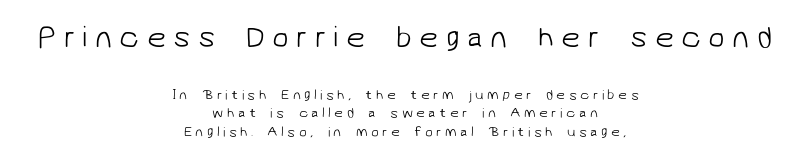
The image shows 30 px light sans-serif type; set centered, normal line spacing (1.32x), unusually wide letter spacing (+0.25 em), not underlined; the first (top) block is 2.14x larger; low stroke contrast and a medium x-height.
